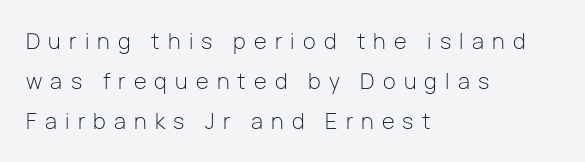
The image shows 21 px text type, upright; set left-aligned, loose line spacing (1.9x), unusually wide letter spacing (+0.39 em), not underlined.
